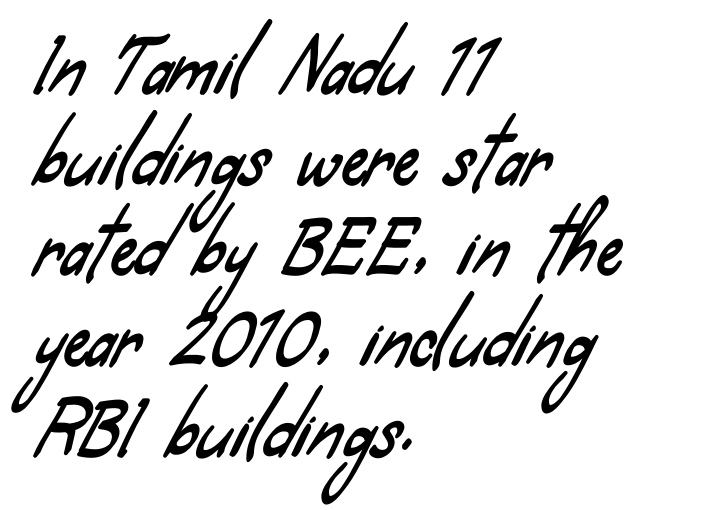
Q: Is the typeface a serif or a sans-serif typeface? A: Sans-serif.
Q: Is the text underlined? A: No.
Q: How is the paragraph aligned? A: Left-aligned.
Q: Is the spacing between letters normal or unusually wide? A: Normal.
Q: Is the spacing between lines tight, normal or loose? A: Normal.
Q: Width (condensed, normal, or wide)? A: Condensed.
Q: Stroke contrast? A: Low.
Q: x-height? A: Small.
Q: Monospaced? A: No.
